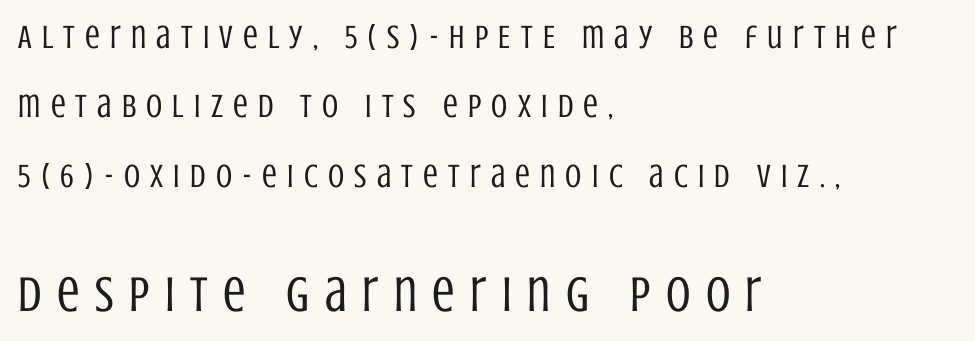
{"serif": "no", "italic": "no", "bold": "no", "weight": "regular", "width": "condensed", "stroke_contrast": "low", "x_height": "large", "monospaced": "no", "underline": "no", "align": "left", "line_spacing": "loose", "line_spacing_ratio": 2.1, "letter_spacing": "wide", "letter_spacing_em": 0.31, "larger_block": "second", "size_ratio": 1.52, "glyph_px": 50}
